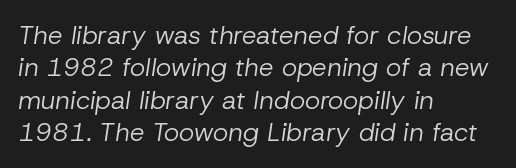
{"italic": "yes", "lean": "right", "slant_degrees": 8, "bold": "no", "underline": "no", "align": "left", "line_spacing": "normal", "line_spacing_ratio": 1.25, "letter_spacing": "normal", "letter_spacing_em": 0.0, "glyph_px": 26}
